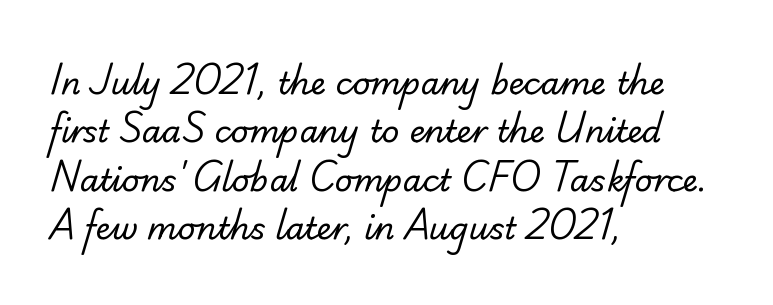
The image shows 31 px regular-weight sans-serif type; set left-aligned, normal line spacing (1.56x), normal letter spacing, not underlined; low stroke contrast and a small x-height.
